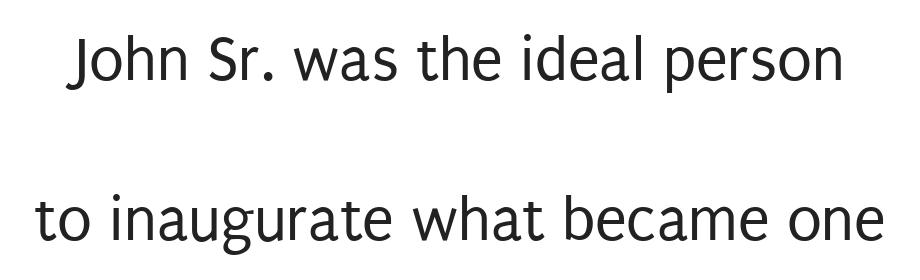
{"serif": "no", "italic": "no", "bold": "no", "weight": "regular", "width": "condensed", "stroke_contrast": "low", "x_height": "large", "monospaced": "no", "underline": "no", "line_spacing": "loose", "line_spacing_ratio": 2.5, "letter_spacing": "normal", "letter_spacing_em": 0.0, "glyph_px": 64}
